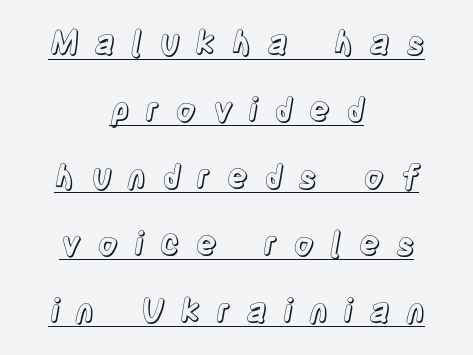
Reading down the column, the eye jumps a long way to each next line. This is underlined copy, the kind a proofreader might mark for attention. The rag falls on both sides of this text block equally.
